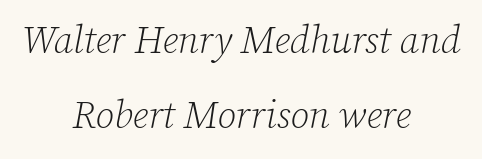
The image shows 38 px light serif type, italic (leaning right); set centered, loose line spacing (1.97x), normal letter spacing, not underlined; low stroke contrast and a medium x-height.
